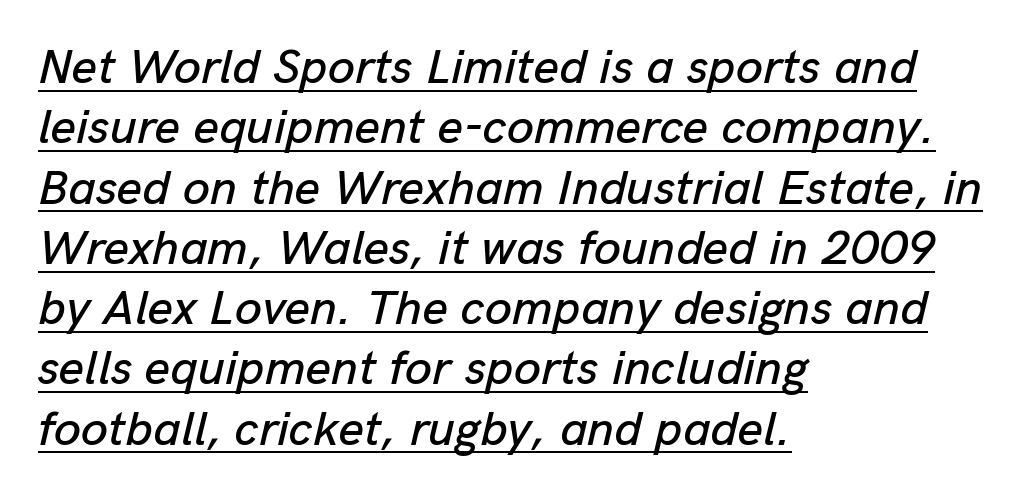
Q: Is the text italic (slanted)? A: Yes, it leans right by about 13 degrees.
Q: Is the text underlined? A: Yes.
Q: How is the paragraph aligned? A: Left-aligned.
Q: Is the spacing between letters normal or unusually wide? A: Normal.
Q: Width (condensed, normal, or wide)? A: Normal.
Q: Stroke contrast? A: Low.
Q: x-height? A: Medium.
Q: Monospaced? A: No.
